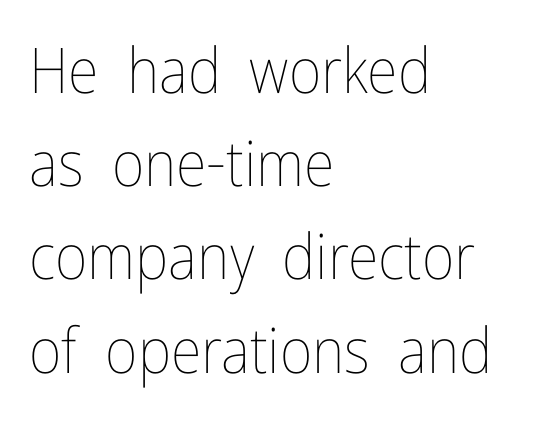
All the whitespace from short lines collects on the right. Style check: upright. The typeface has the unassuming heft of standard copy or less. How would I describe the line gaps? Plain and ordinary.
